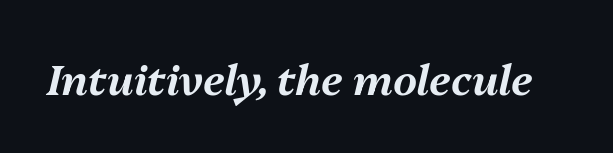
Q: Is the text italic (slanted)? A: Yes, it leans right by about 13 degrees.
Q: Is the text underlined? A: No.
Q: Is the spacing between letters normal or unusually wide? A: Normal.
Q: Width (condensed, normal, or wide)? A: Normal.
Q: Stroke contrast? A: Medium.
Q: x-height? A: Medium.
Q: Monospaced? A: No.
